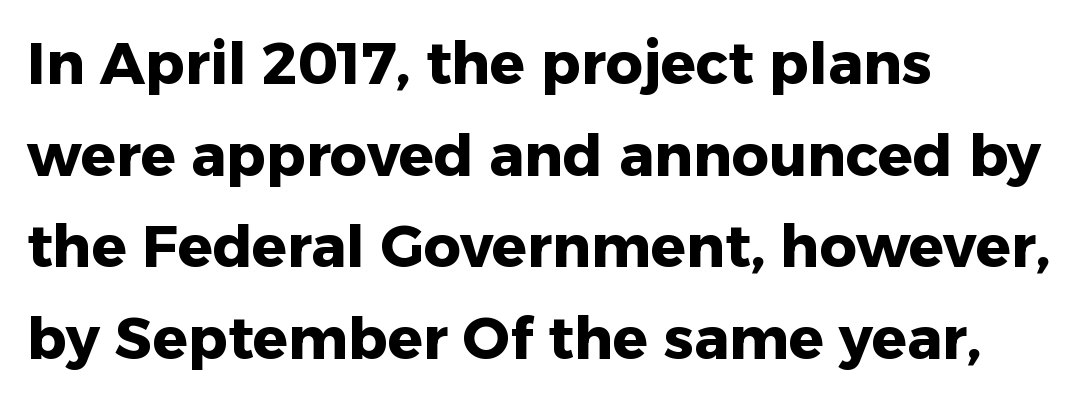
Q: Is the text bold? A: Yes.
Q: Is the text italic (slanted)? A: No, it is upright.
Q: Is the typeface a serif or a sans-serif typeface? A: Sans-serif.
Q: Is the text underlined? A: No.
Q: How is the paragraph aligned? A: Left-aligned.
Q: Is the spacing between letters normal or unusually wide? A: Normal.
Q: Is the spacing between lines tight, normal or loose? A: Normal.
Q: Width (condensed, normal, or wide)? A: Normal.
Q: Stroke contrast? A: Low.
Q: x-height? A: Medium.
Q: Monospaced? A: No.
